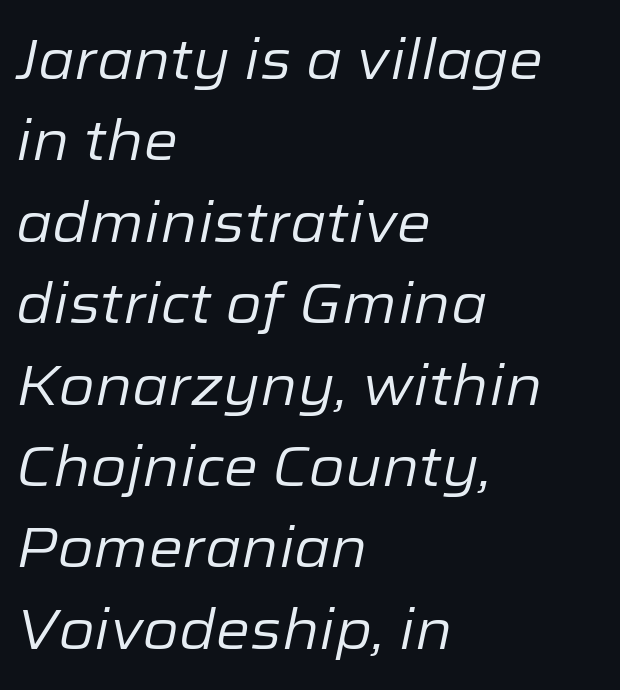
Proportional: the letters do not fall into vertical columns. No word sits above an underline. Slant detected: the letters are inclined. The face looks like a standard text weight, possibly lighter.
